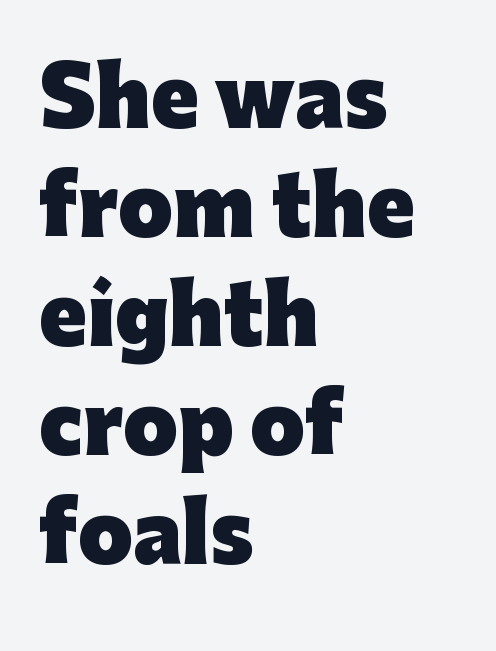
Q: Is the text bold? A: Yes.
Q: Is the text italic (slanted)? A: No, it is upright.
Q: Is the typeface a serif or a sans-serif typeface? A: Sans-serif.
Q: Is the text underlined? A: No.
Q: How is the paragraph aligned? A: Left-aligned.
Q: Is the spacing between letters normal or unusually wide? A: Normal.
Q: Is the spacing between lines tight, normal or loose? A: Normal.
Q: Width (condensed, normal, or wide)? A: Normal.
Q: Stroke contrast? A: Low.
Q: x-height? A: Medium.
Q: Monospaced? A: No.
